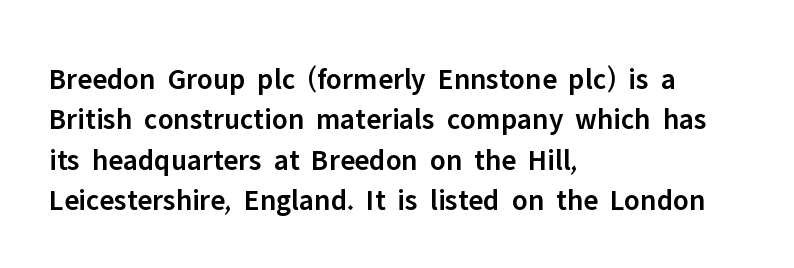
The typeface chosen for these lines omits serifs. Caption: multi-line text, flush left, ragged right. It's the straight-up-and-down kind of type. Observe the ordinary spacing: letters are neighbours, not strangers. Semibold letterforms, between regular and bold. Has an underline been added? It has not.
